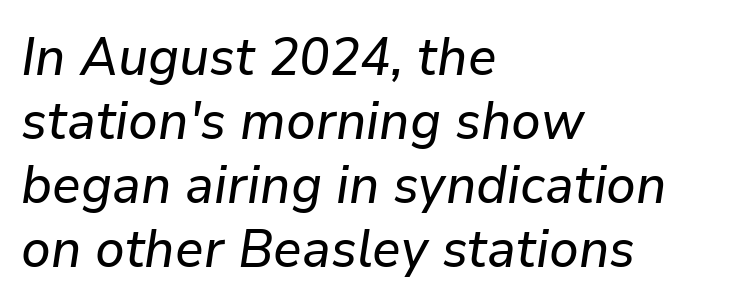
Q: Is the text italic (slanted)? A: Yes, it leans right by about 9 degrees.
Q: Is the text underlined? A: No.
Q: How is the paragraph aligned? A: Left-aligned.
Q: Is the spacing between letters normal or unusually wide? A: Normal.
Q: Width (condensed, normal, or wide)? A: Normal.
Q: Stroke contrast? A: Low.
Q: x-height? A: Medium.
Q: Monospaced? A: No.
